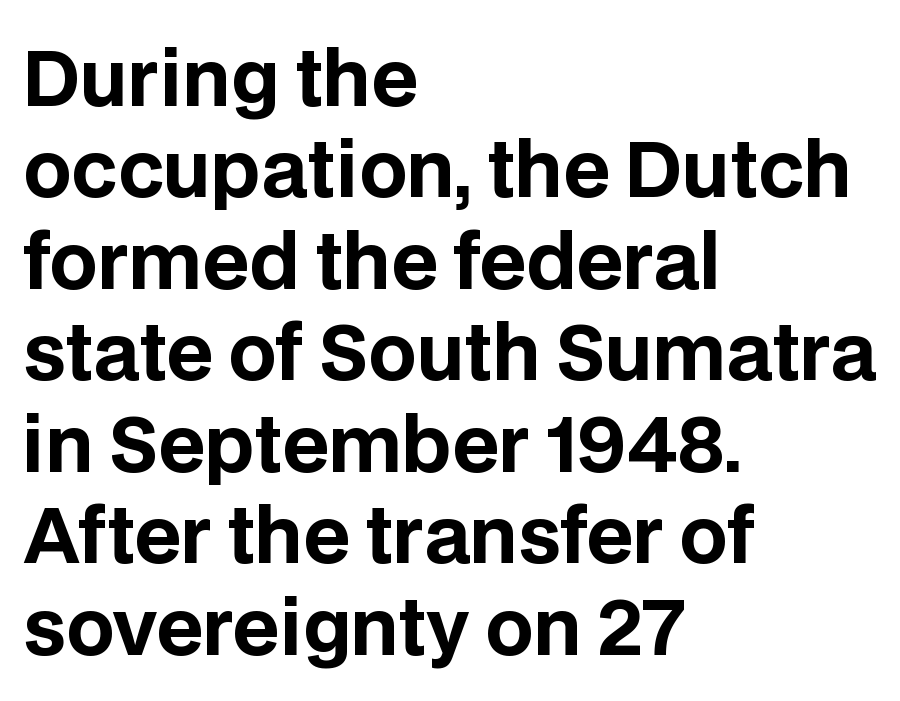
Set as a true bold cut, around the 700 mark. Here the glyphs are tracked normally, forming tight word shapes. The baseline area is clear. If you drew a ruler down the left edge, every line would touch it. Upright lettering throughout.
